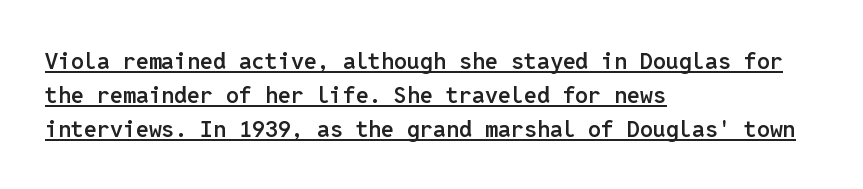
The image shows 23 px text type, upright; set left-aligned, normal line spacing (1.47x), normal letter spacing, underlined.
